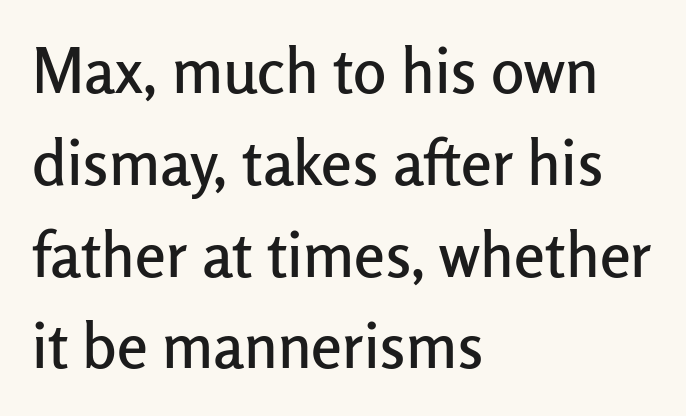
The rendering uses natural spacing where letterforms have individual widths. The gaps between neighbouring characters are ordinary and unremarkable. Classification — sans serif. Decoration check: the copy has no underline.
